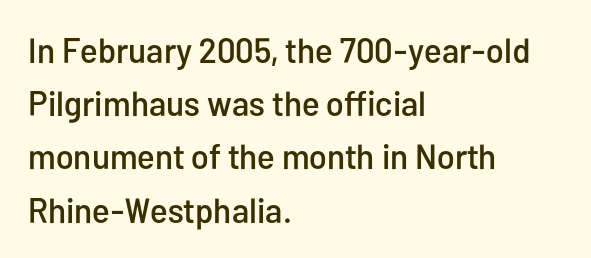
The rendering uses natural spacing where letterforms have individual widths. Nobody touched the tracking dial on this one. Nope, not italic — everything's standing straight. The space directly below the letters is spotless.
